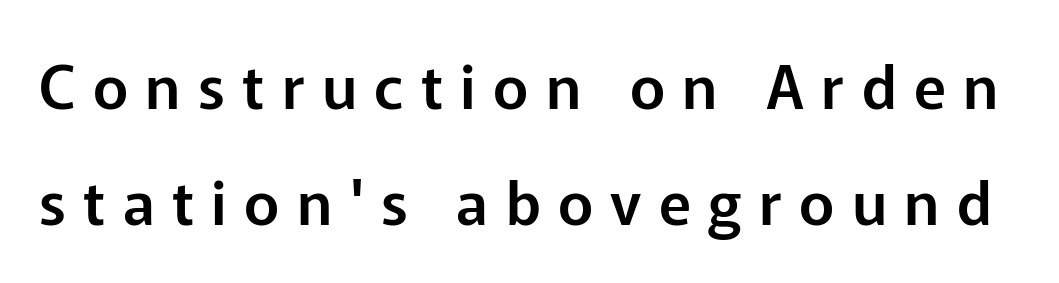
The image shows 60 px sans-serif type, upright; set loose line spacing (1.94x), unusually wide letter spacing (+0.29 em), not underlined; low stroke contrast and a medium x-height.
